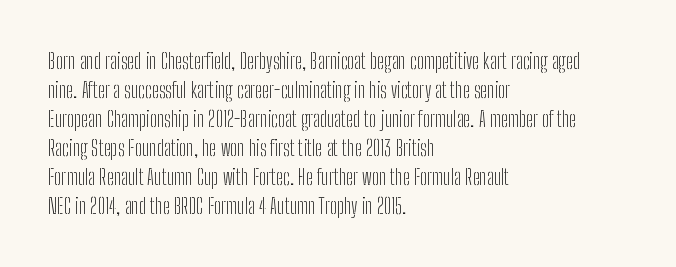
{"italic": "no", "bold": "no", "underline": "no", "align": "left", "line_spacing": "normal", "line_spacing_ratio": 1.38, "letter_spacing": "normal", "letter_spacing_em": 0.0, "glyph_px": 21}
